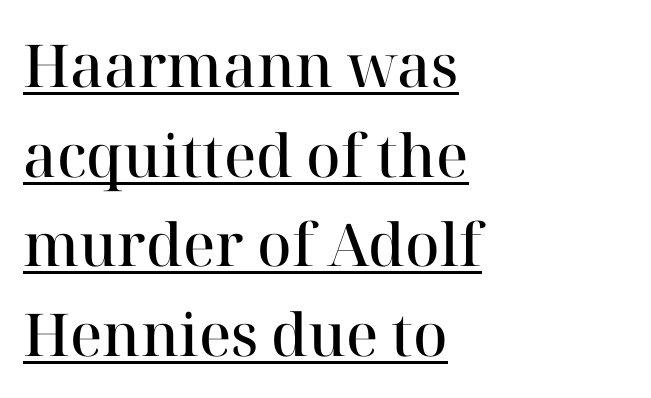
This rendering uses left alignment, leaving the right contour irregular. The block of text has a typical density, with ordinary space between rows. Posture: straight, roman, zero tilt. Notice how a bar underscores the lettering throughout. This sample uses a serif face. The rendering uses a semibold face; strokes are thickened but not to full bold.
